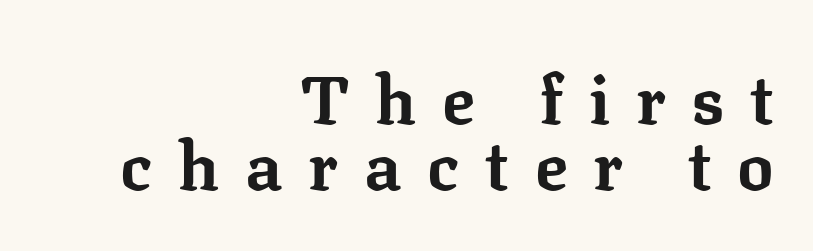
Q: Is the text bold? A: Yes.
Q: Is the text italic (slanted)? A: No, it is upright.
Q: Is the typeface a serif or a sans-serif typeface? A: Serif.
Q: Is the text underlined? A: No.
Q: How is the paragraph aligned? A: Right-aligned.
Q: Is the spacing between letters normal or unusually wide? A: Unusually wide.
Q: Is the spacing between lines tight, normal or loose? A: Tight.
Q: Width (condensed, normal, or wide)? A: Normal.
Q: Stroke contrast? A: Low.
Q: x-height? A: Medium.
Q: Monospaced? A: No.
